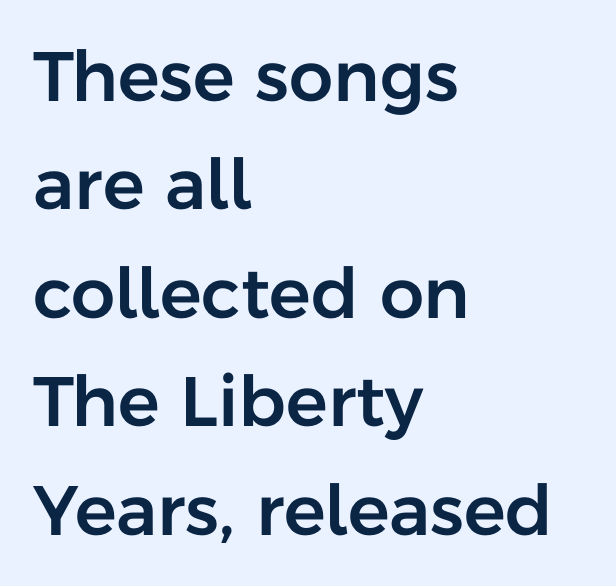
Posture: upright roman. The letterforms sit shoulder to shoulder at normal distance. Looks like regular typesetting: each glyph gets only the width it needs. Honestly, there is no underline to notice here at all.
